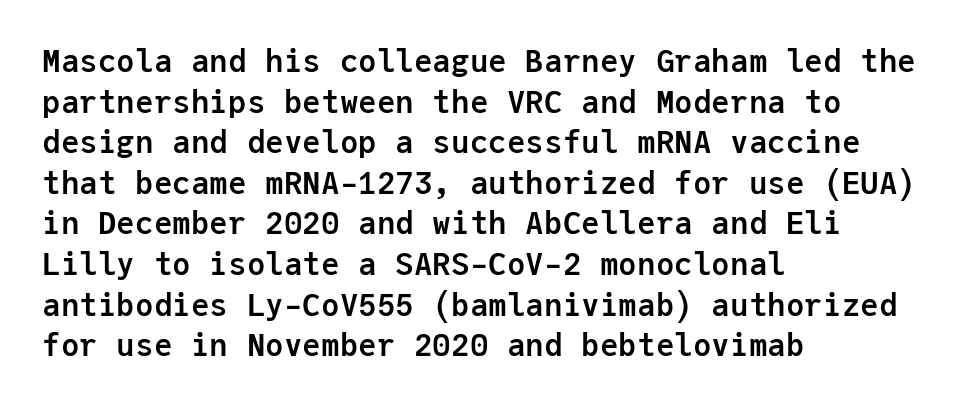
The image shows 31 px semibold sans-serif type, upright, monospaced; set left-aligned, normal line spacing (1.31x), normal letter spacing, not underlined; low stroke contrast and a medium x-height.
